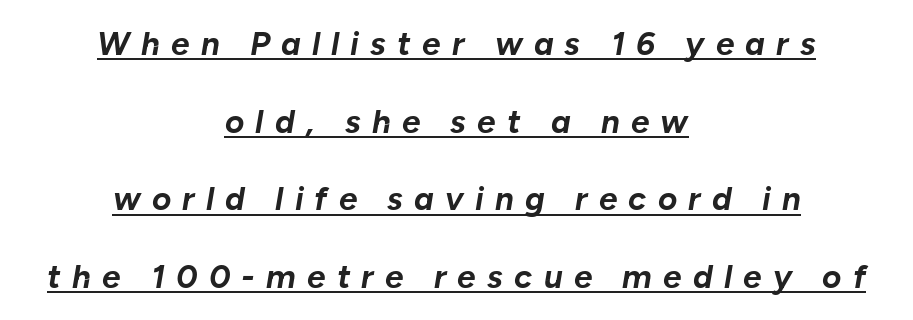
{"italic": "yes", "lean": "right", "slant_degrees": 10, "bold": "yes", "weight": "bold", "width": "normal", "stroke_contrast": "low", "x_height": "medium", "monospaced": "no", "underline": "yes", "align": "center", "line_spacing": "loose", "line_spacing_ratio": 2.35, "letter_spacing": "wide", "letter_spacing_em": 0.34, "glyph_px": 33}
